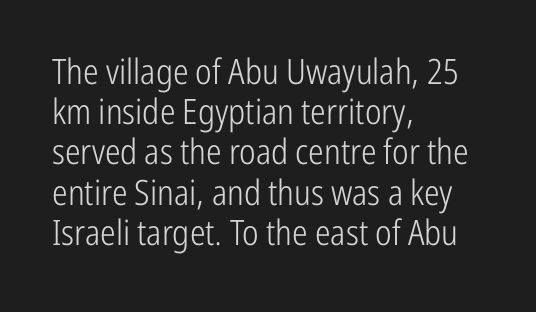
{"serif": "no", "italic": "no", "bold": "no", "weight": "light", "width": "condensed", "stroke_contrast": "low", "x_height": "medium", "monospaced": "no", "underline": "no", "align": "left", "line_spacing": "tight", "line_spacing_ratio": 1.15, "letter_spacing": "normal", "letter_spacing_em": 0.0, "glyph_px": 35}
